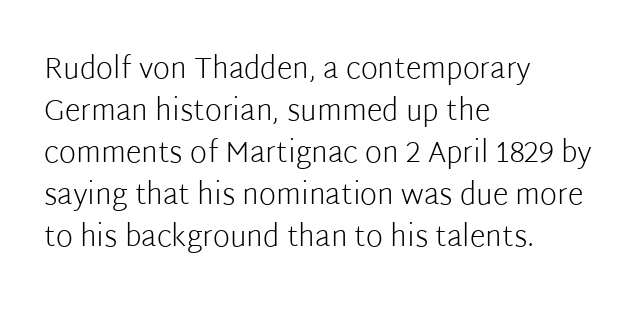
Q: Is the text bold? A: No.
Q: Is the text italic (slanted)? A: No, it is upright.
Q: Is the typeface a serif or a sans-serif typeface? A: Sans-serif.
Q: Is the text underlined? A: No.
Q: How is the paragraph aligned? A: Left-aligned.
Q: Is the spacing between letters normal or unusually wide? A: Normal.
Q: Is the spacing between lines tight, normal or loose? A: Normal.
Q: Width (condensed, normal, or wide)? A: Normal.
Q: Stroke contrast? A: Low.
Q: x-height? A: Medium.
Q: Monospaced? A: No.
